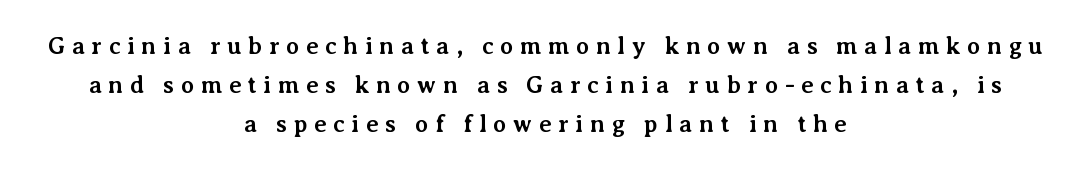
Q: Is the text bold? A: Yes.
Q: Is the text italic (slanted)? A: No, it is upright.
Q: Is the text underlined? A: No.
Q: How is the paragraph aligned? A: Centered.
Q: Is the spacing between letters normal or unusually wide? A: Unusually wide.
Q: Is the spacing between lines tight, normal or loose? A: Normal.
